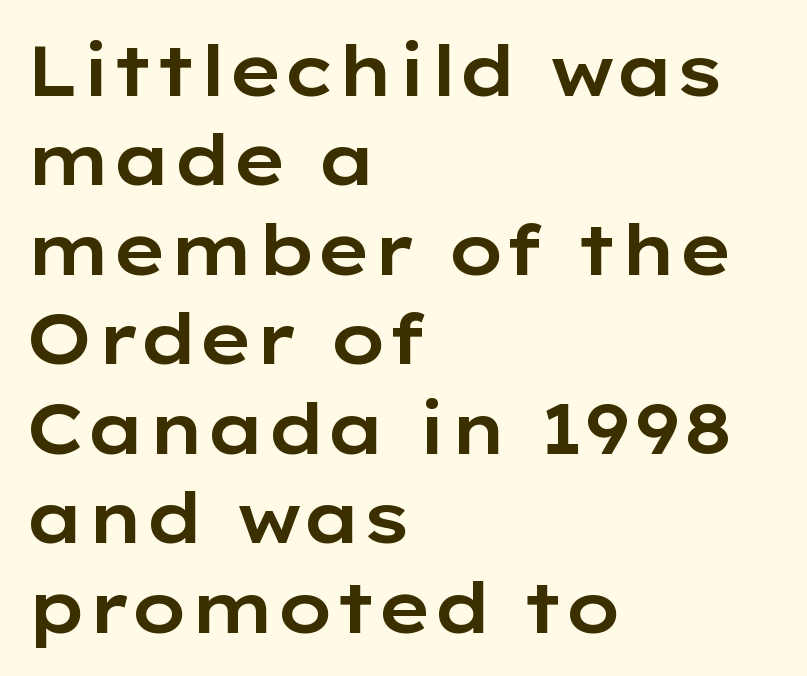
{"serif": "no", "italic": "no", "width": "wide", "stroke_contrast": "low", "x_height": "medium", "monospaced": "no", "underline": "no", "align": "left", "line_spacing": "normal", "line_spacing_ratio": 1.26, "letter_spacing": "normal", "letter_spacing_em": 0.0, "glyph_px": 71}
